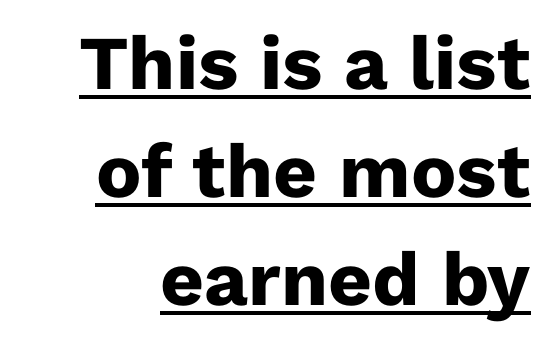
It's the straight-up-and-down kind of type. The gaps between neighbouring characters are ordinary and unremarkable. A full-strength bold gives these letters their thick strokes. Rows of type keep a routine distance in the vertical direction.
